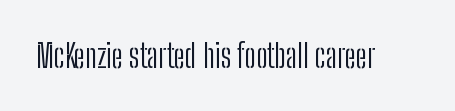
The image shows 32 px light, condensed sans-serif type, upright; set normal letter spacing, not underlined; low stroke contrast and a medium x-height.
